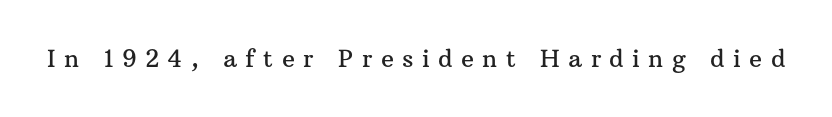
Posture: straight, roman, zero tilt. Descender tails drop into unmarked territory. There is plenty of visible air inserted between adjacent glyphs.
